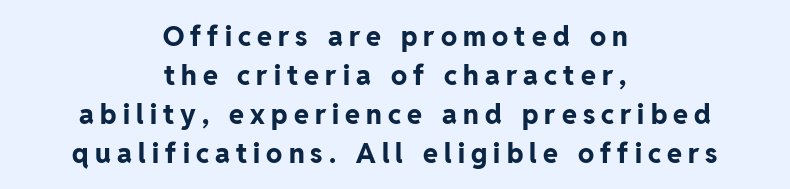
This rendering features lettering with no underline. Heavy-handed strokes throughout: this text is bold. The passage shown has open, widely tracked lettering throughout. Horizontally, the lines are justified to the midpoint only. A roman cut, with each character standing at attention. The designer left line spacing at the default.
